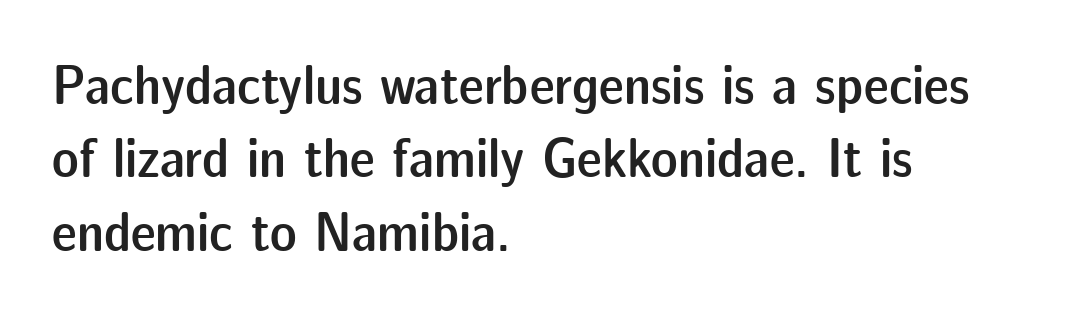
{"serif": "no", "italic": "no", "bold": "semi", "weight": "semibold", "width": "normal", "stroke_contrast": "low", "x_height": "medium", "monospaced": "no", "underline": "no", "align": "left", "line_spacing": "normal", "line_spacing_ratio": 1.31, "letter_spacing": "normal", "letter_spacing_em": 0.0, "glyph_px": 56}
